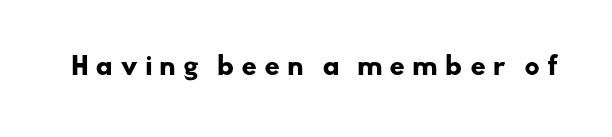
The image shows 24 px bold type; set unusually wide letter spacing (+0.28 em), not underlined.
